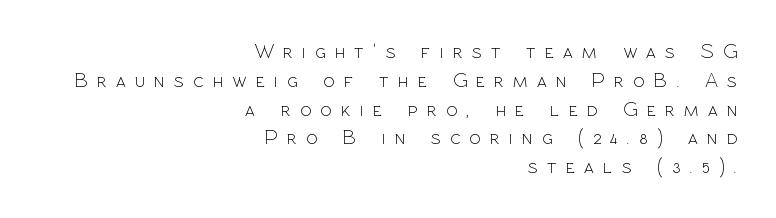
Q: Is the text bold? A: No.
Q: Is the text italic (slanted)? A: No, it is upright.
Q: Is the text underlined? A: No.
Q: How is the paragraph aligned? A: Right-aligned.
Q: Is the spacing between letters normal or unusually wide? A: Unusually wide.
Q: Is the spacing between lines tight, normal or loose? A: Normal.
